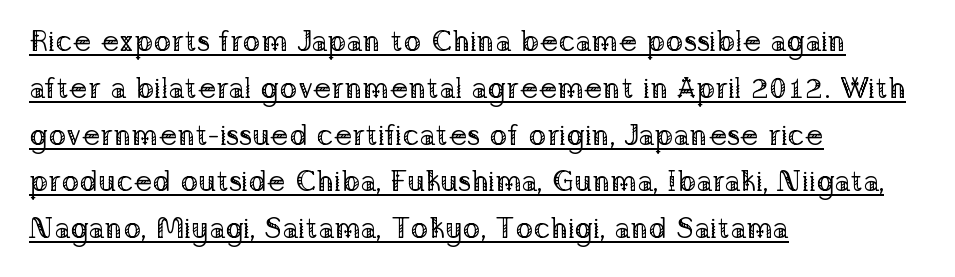
The rendering uses the underline text-decoration. Ink coverage per letter is moderate at most. In terms of leading, this rendering sits right in the middle. The lettering stays uniformly vertical, giving the passage a roman look. There is no visible air inserted between adjacent glyphs.
